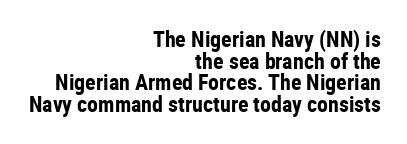
The image shows 22 px bold type, upright; set right-aligned, tight line spacing (0.98x), normal letter spacing, not underlined.
